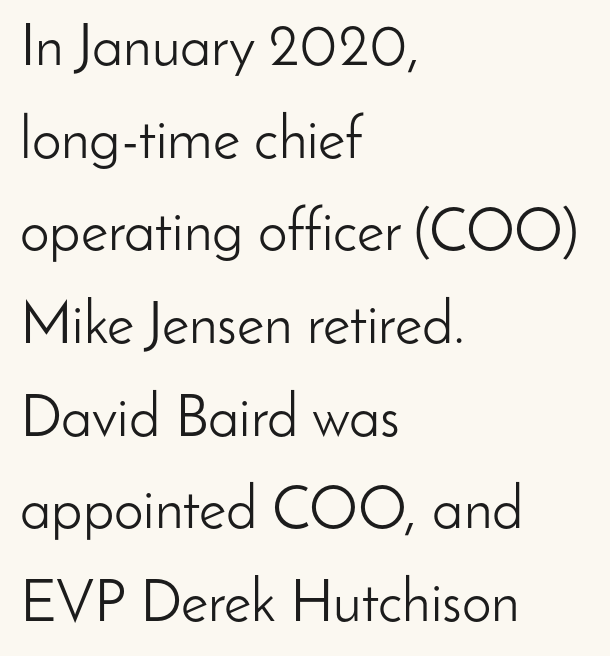
Q: Is the text bold? A: No.
Q: Is the text italic (slanted)? A: No, it is upright.
Q: Is the typeface a serif or a sans-serif typeface? A: Sans-serif.
Q: Is the text underlined? A: No.
Q: How is the paragraph aligned? A: Left-aligned.
Q: Is the spacing between letters normal or unusually wide? A: Normal.
Q: Is the spacing between lines tight, normal or loose? A: Normal.
Q: Width (condensed, normal, or wide)? A: Normal.
Q: Stroke contrast? A: Low.
Q: x-height? A: Small.
Q: Monospaced? A: No.
